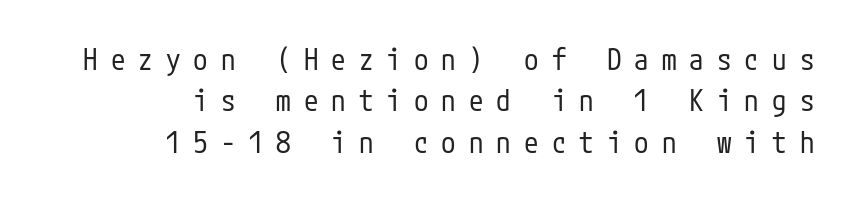
Horizontal bands of white between lines are of average thickness. A typesetter would label this face a sans. Inter-character spacing is expanded well beyond the font's built-in metrics. The space beneath each line is pristine and unruled.
